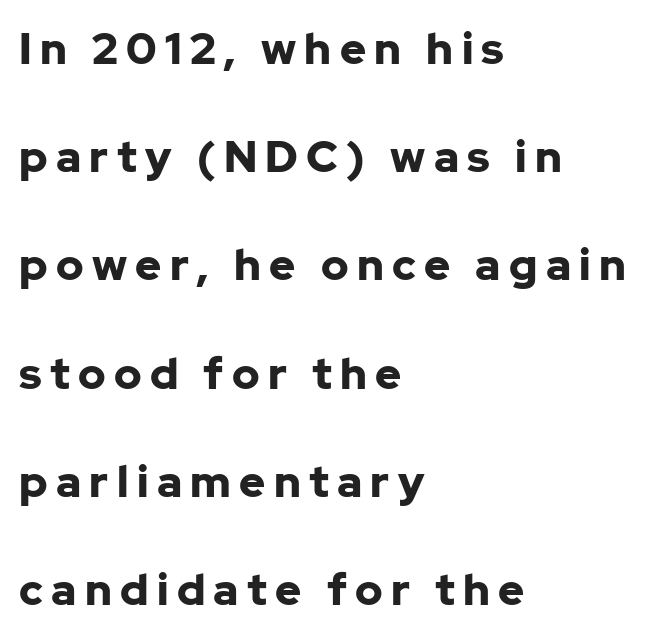
Every row of glyphs begins at an identical x-position on the left. Anything drawn beneath the words? Only blank space. Is this a fixed-width face? No — the glyphs have proportional, varying widths. The typeface chosen for these lines omits serifs. The line-height multiplier appears high, well above default. The typography opts for an upright posture over an oblique one.
